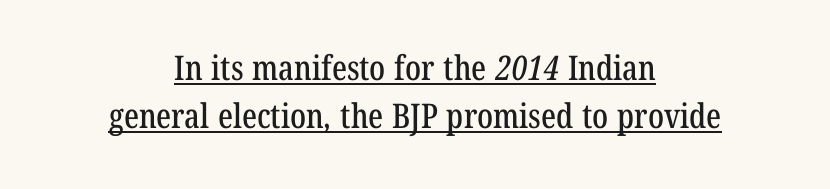
Q: Is the typeface a serif or a sans-serif typeface? A: Serif.
Q: Is the text underlined? A: Yes.
Q: How is the paragraph aligned? A: Centered.
Q: Is the spacing between letters normal or unusually wide? A: Normal.
Q: Is the spacing between lines tight, normal or loose? A: Normal.
Q: Width (condensed, normal, or wide)? A: Condensed.
Q: Stroke contrast? A: Low.
Q: x-height? A: Medium.
Q: Monospaced? A: No.
